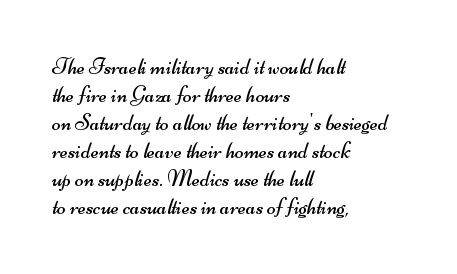
The image shows 23 px text type; set left-aligned, line spacing 1.22x, normal letter spacing, not underlined.
